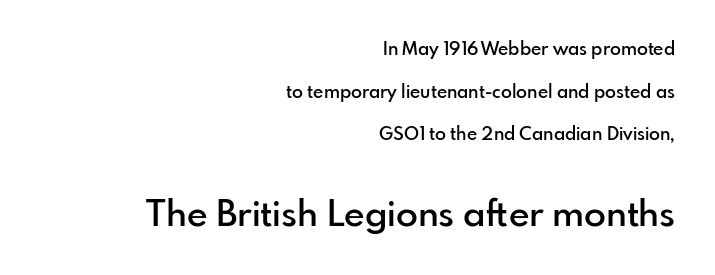
Q: Is the text bold? A: Semi-bold.
Q: Is the text italic (slanted)? A: No, it is upright.
Q: Is the typeface a serif or a sans-serif typeface? A: Sans-serif.
Q: Is the text underlined? A: No.
Q: How is the paragraph aligned? A: Right-aligned.
Q: Is the spacing between letters normal or unusually wide? A: Normal.
Q: Is the spacing between lines tight, normal or loose? A: Loose.
Q: Which block of text is set in a larger size, the first (top) or the second (bottom)? A: The second (bottom) one.
Q: Width (condensed, normal, or wide)? A: Normal.
Q: Stroke contrast? A: Low.
Q: x-height? A: Small.
Q: Monospaced? A: No.
